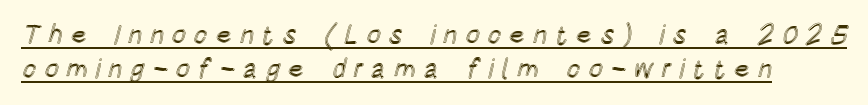
{"underline": "yes", "line_spacing": "normal", "line_spacing_ratio": 1.26, "letter_spacing": "wide", "letter_spacing_em": 0.28, "glyph_px": 27}
